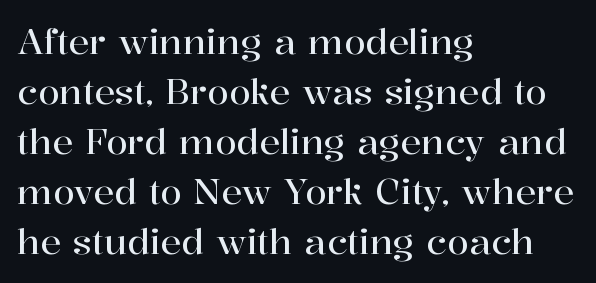
{"serif": "yes", "italic": "no", "width": "normal", "stroke_contrast": "high", "x_height": "medium", "monospaced": "no", "underline": "no", "align": "left", "line_spacing": "normal", "line_spacing_ratio": 1.43, "letter_spacing": "normal", "letter_spacing_em": 0.0, "glyph_px": 35}
